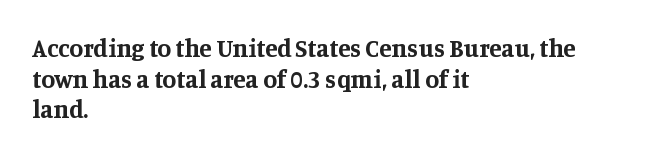
In CSS terms this would be text-align: left. Anything drawn beneath the words? Only blank space. Posture: upright roman. As a designer I'd log this as weight 700, bold.
